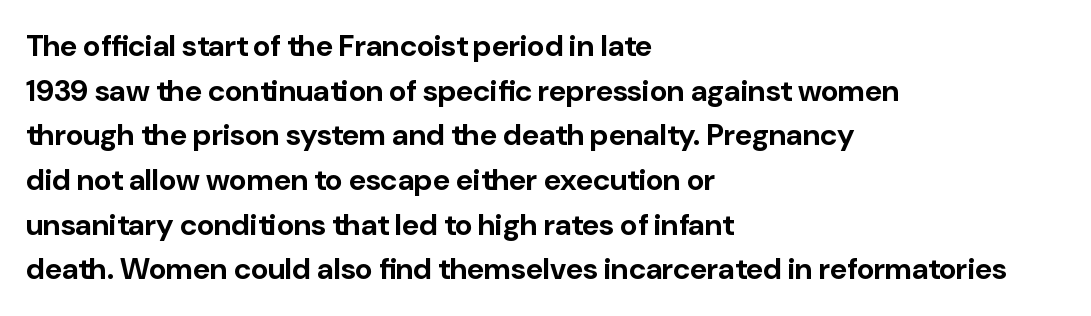
Q: Is the text bold? A: Yes.
Q: Is the text italic (slanted)? A: No, it is upright.
Q: Is the typeface a serif or a sans-serif typeface? A: Sans-serif.
Q: Is the text underlined? A: No.
Q: How is the paragraph aligned? A: Left-aligned.
Q: Is the spacing between letters normal or unusually wide? A: Normal.
Q: Is the spacing between lines tight, normal or loose? A: Normal.
Q: Width (condensed, normal, or wide)? A: Normal.
Q: Stroke contrast? A: Low.
Q: x-height? A: Medium.
Q: Monospaced? A: No.
